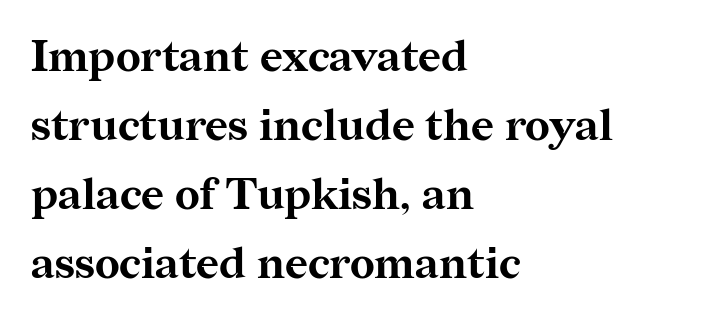
The image shows 44 px bold serif type, upright; set left-aligned, normal line spacing (1.57x), normal letter spacing, not underlined; medium stroke contrast and a medium x-height.
